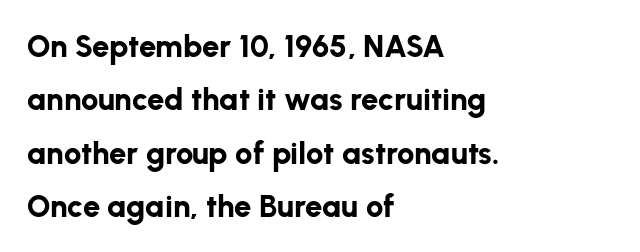
The image shows 31 px bold sans-serif type, upright; set left-aligned, line spacing 1.72x, normal letter spacing, not underlined; low stroke contrast and a medium x-height.
